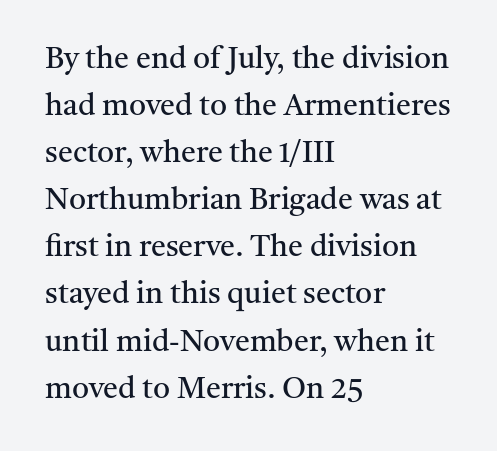
Q: Is the text bold? A: No.
Q: Is the text italic (slanted)? A: No, it is upright.
Q: Is the typeface a serif or a sans-serif typeface? A: Serif.
Q: Is the text underlined? A: No.
Q: How is the paragraph aligned? A: Left-aligned.
Q: Is the spacing between letters normal or unusually wide? A: Normal.
Q: Is the spacing between lines tight, normal or loose? A: Normal.
Q: Width (condensed, normal, or wide)? A: Normal.
Q: Stroke contrast? A: Medium.
Q: x-height? A: Medium.
Q: Monospaced? A: No.
